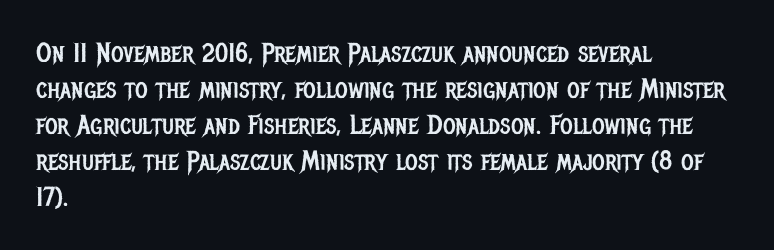
The image shows 27 px text type, upright; set left-aligned, normal line spacing (1.33x), normal letter spacing, not underlined.
